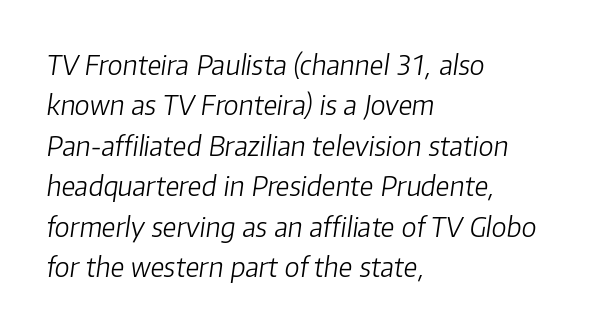
Q: Is the text bold? A: No.
Q: Is the text italic (slanted)? A: Yes, it leans right by about 8 degrees.
Q: Is the text underlined? A: No.
Q: How is the paragraph aligned? A: Left-aligned.
Q: Is the spacing between letters normal or unusually wide? A: Normal.
Q: Is the spacing between lines tight, normal or loose? A: Normal.
